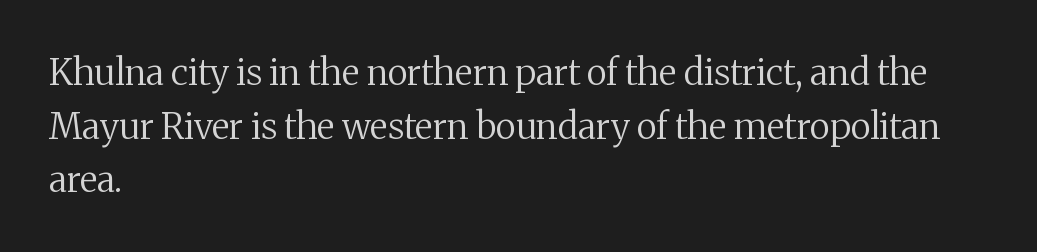
Q: Is the text bold? A: No.
Q: Is the text italic (slanted)? A: No, it is upright.
Q: Is the typeface a serif or a sans-serif typeface? A: Serif.
Q: Is the text underlined? A: No.
Q: How is the paragraph aligned? A: Left-aligned.
Q: Is the spacing between letters normal or unusually wide? A: Normal.
Q: Is the spacing between lines tight, normal or loose? A: Normal.
Q: Width (condensed, normal, or wide)? A: Normal.
Q: Stroke contrast? A: Medium.
Q: x-height? A: Medium.
Q: Monospaced? A: No.
